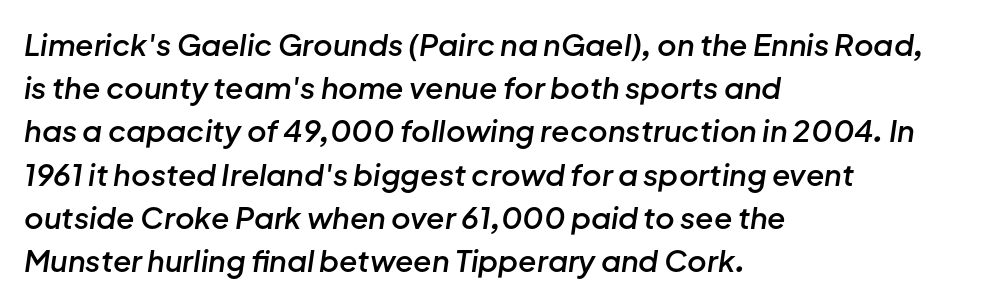
{"italic": "yes", "lean": "right", "slant_degrees": 8, "bold": "semi", "weight": "semibold", "width": "normal", "stroke_contrast": "low", "x_height": "medium", "monospaced": "no", "underline": "no", "align": "left", "line_spacing": "normal", "line_spacing_ratio": 1.44, "letter_spacing": "normal", "letter_spacing_em": 0.0, "glyph_px": 30}
